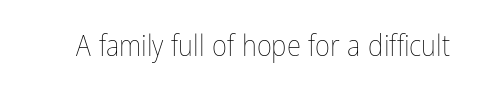
Q: Is the text bold? A: No.
Q: Is the text italic (slanted)? A: No, it is upright.
Q: Is the text underlined? A: No.
Q: Is the spacing between letters normal or unusually wide? A: Normal.
Q: Width (condensed, normal, or wide)? A: Condensed.
Q: Stroke contrast? A: Low.
Q: x-height? A: Medium.
Q: Monospaced? A: No.
